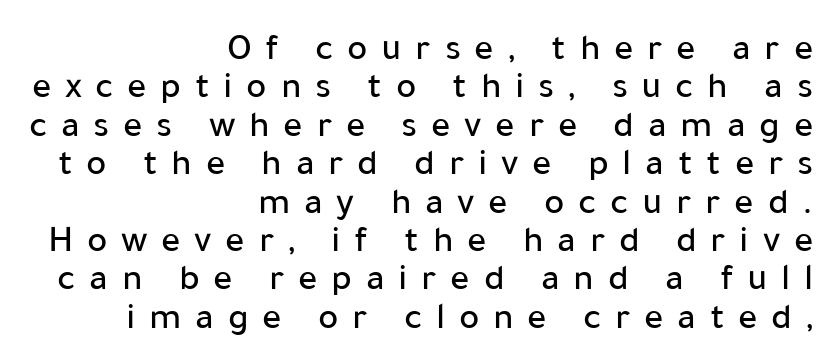
Q: Is the text italic (slanted)? A: No, it is upright.
Q: Is the typeface a serif or a sans-serif typeface? A: Sans-serif.
Q: Is the text underlined? A: No.
Q: How is the paragraph aligned? A: Right-aligned.
Q: Is the spacing between letters normal or unusually wide? A: Unusually wide.
Q: Is the spacing between lines tight, normal or loose? A: Tight.
Q: Width (condensed, normal, or wide)? A: Normal.
Q: Stroke contrast? A: Low.
Q: x-height? A: Medium.
Q: Monospaced? A: No.
